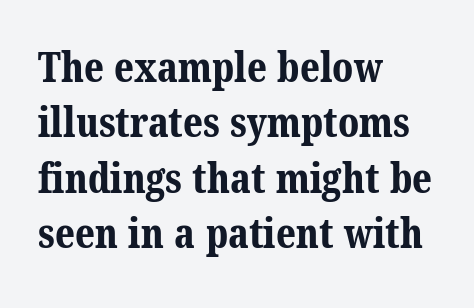
The image shows 41 px bold serif type; set left-aligned, normal line spacing (1.35x), normal letter spacing, not underlined; medium stroke contrast and a medium x-height.
